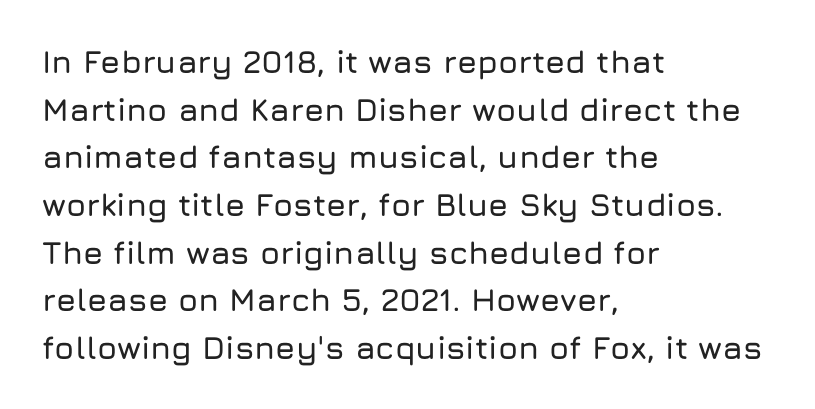
The image shows 32 px sans-serif type, upright; set left-aligned, normal line spacing (1.49x), normal letter spacing, not underlined; low stroke contrast and a medium x-height.
